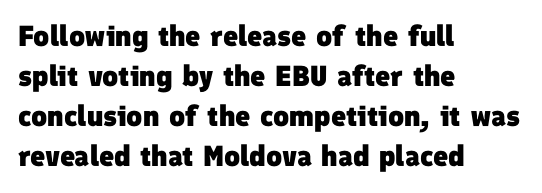
Short and long lines alike share a common starting point at left. This sample has the flowing, uneven cadence of proportional lettering. Decoration check: the copy has no underline. Here the glyphs are tracked normally, forming tight word shapes. This sample uses a sans-serif face. Vertical spacing — default.
